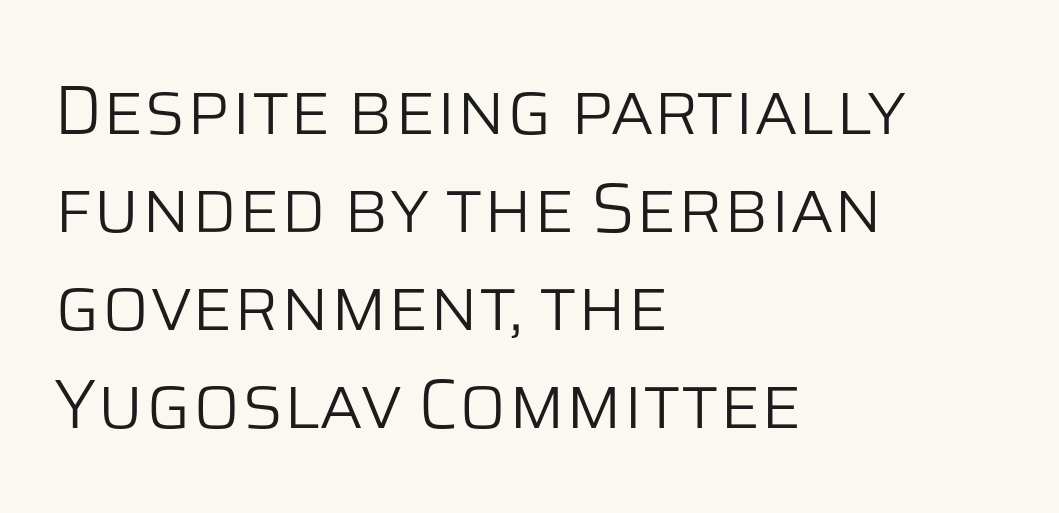
The image shows 70 px light sans-serif type, upright; set left-aligned, normal line spacing (1.4x), normal letter spacing, not underlined; low stroke contrast and a large x-height.
